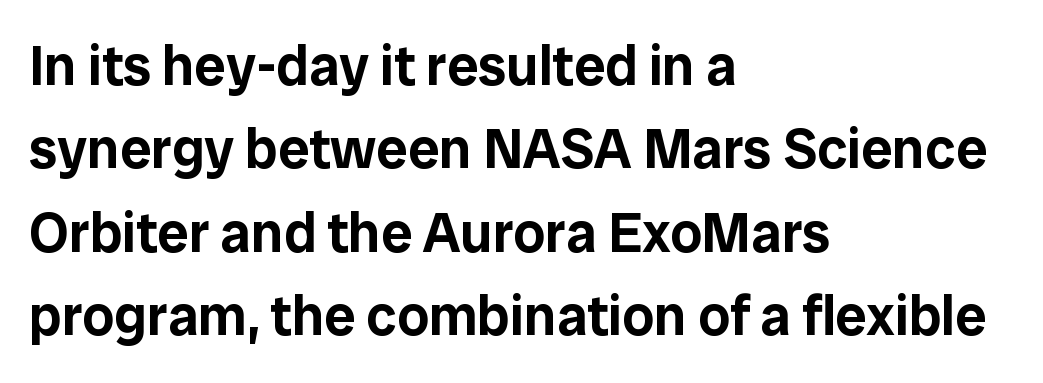
Teacher's note: observe the even left margin — that is flush-left alignment. The type family on display is of the sans-serif kind. This is roman type, the default non-slanted kind. Check under the words: just untouched page. Looks like regular typesetting: each glyph gets only the width it needs. Characters follow at the spacing the type designer built in.
